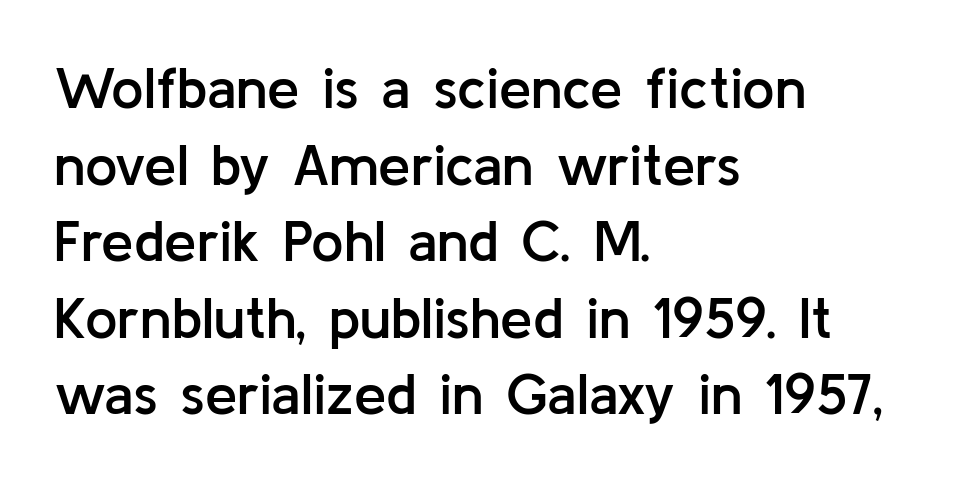
The words here are not underlined. The face used here is proportionally spaced, like ordinary book or web type. Rows of type keep a routine distance in the vertical direction. Type style note: lacks serifs.
